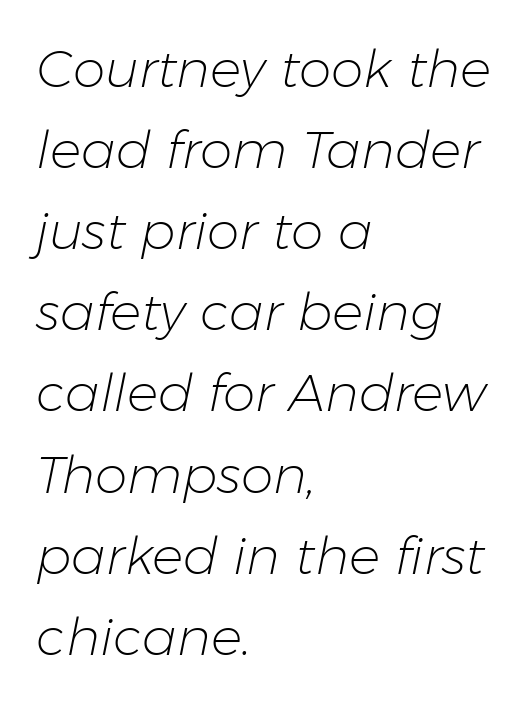
One glance says typical: line gaps are just what's usual. Ink coverage per letter is moderate at most. Glance below the letters and you will spot only blank space. The rendering uses natural spacing where letterforms have individual widths. The rag falls on the right side of this text block. Does extra space separate the letters? No, they use regular spacing.
